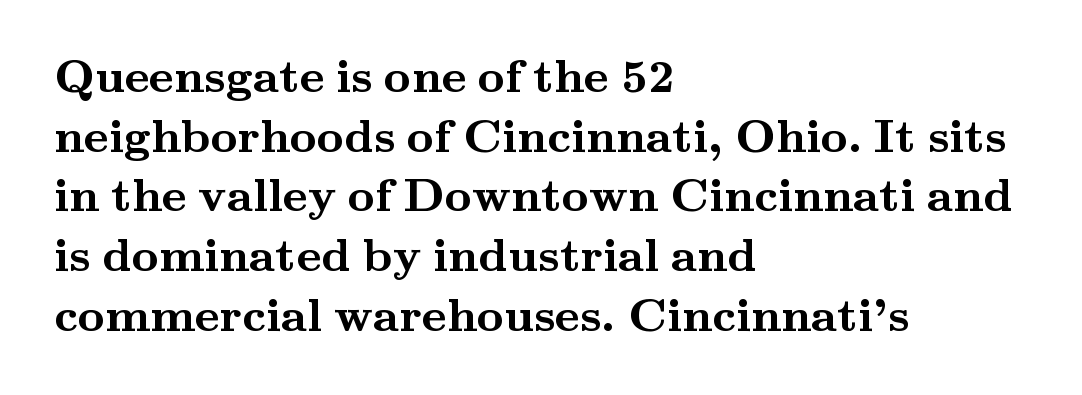
Q: Is the text bold? A: Yes.
Q: Is the text italic (slanted)? A: No, it is upright.
Q: Is the typeface a serif or a sans-serif typeface? A: Serif.
Q: Is the text underlined? A: No.
Q: How is the paragraph aligned? A: Left-aligned.
Q: Is the spacing between letters normal or unusually wide? A: Normal.
Q: Is the spacing between lines tight, normal or loose? A: Normal.
Q: Width (condensed, normal, or wide)? A: Wide.
Q: Stroke contrast? A: Medium.
Q: x-height? A: Small.
Q: Monospaced? A: No.
